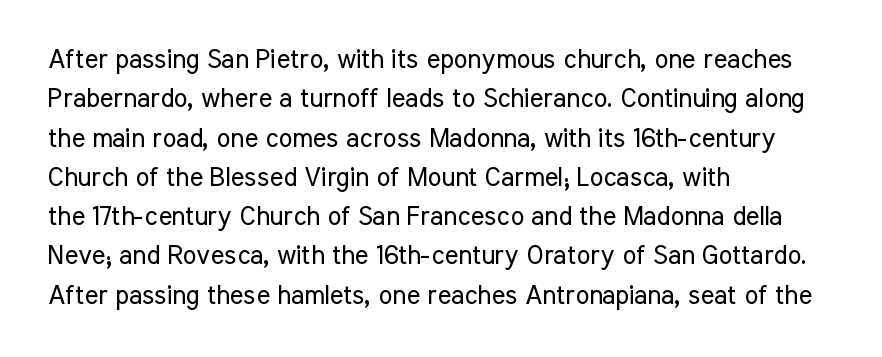
Q: Is the text bold? A: No.
Q: Is the text italic (slanted)? A: No, it is upright.
Q: Is the text underlined? A: No.
Q: How is the paragraph aligned? A: Left-aligned.
Q: Is the spacing between letters normal or unusually wide? A: Normal.
Q: Is the spacing between lines tight, normal or loose? A: Normal.
